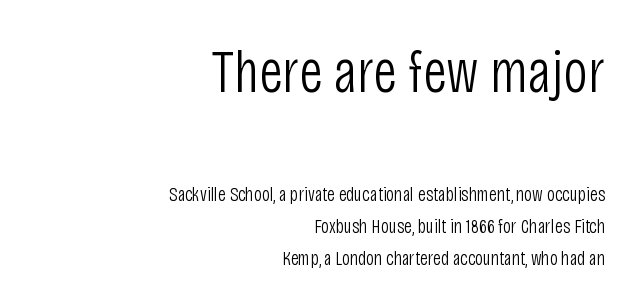
Q: Is the text bold? A: No.
Q: Is the text italic (slanted)? A: No, it is upright.
Q: Is the typeface a serif or a sans-serif typeface? A: Sans-serif.
Q: Is the text underlined? A: No.
Q: How is the paragraph aligned? A: Right-aligned.
Q: Is the spacing between letters normal or unusually wide? A: Normal.
Q: Is the spacing between lines tight, normal or loose? A: Normal.
Q: Which block of text is set in a larger size, the first (top) or the second (bottom)? A: The first (top) one.
Q: Width (condensed, normal, or wide)? A: Condensed.
Q: Stroke contrast? A: Low.
Q: x-height? A: Large.
Q: Monospaced? A: No.
